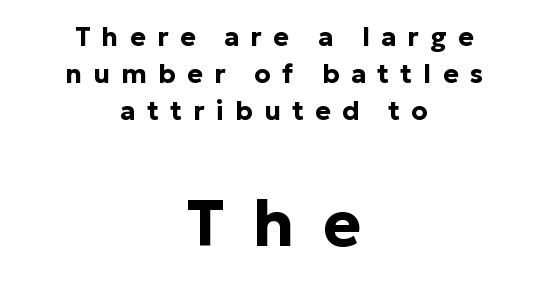
Reading top to bottom, the characters get bigger at the block break. Varying glyph widths throughout — classic text-font behaviour. What's the leading like? Ordinary, nothing unusual. Honestly, the letter spacing is so wide it's the main thing you notice. Posture: vertical. The passage shown is typeset with a sans-serif family.
